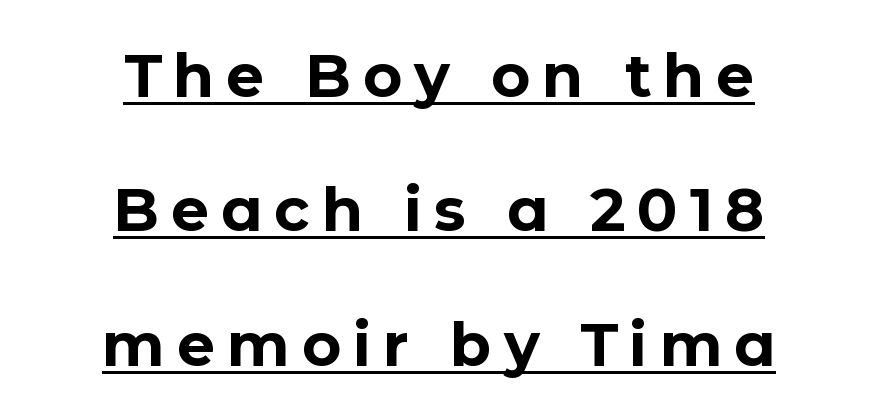
{"serif": "no", "italic": "no", "bold": "yes", "weight": "bold", "width": "normal", "stroke_contrast": "low", "x_height": "medium", "monospaced": "no", "underline": "yes", "align": "center", "line_spacing": "loose", "line_spacing_ratio": 2.24, "letter_spacing": "wide", "letter_spacing_em": 0.2, "glyph_px": 60}
